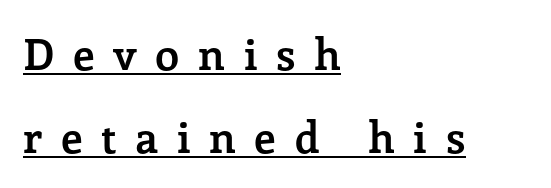
Q: Is the text bold? A: Yes.
Q: Is the text italic (slanted)? A: No, it is upright.
Q: Is the typeface a serif or a sans-serif typeface? A: Serif.
Q: Is the text underlined? A: Yes.
Q: How is the paragraph aligned? A: Left-aligned.
Q: Is the spacing between letters normal or unusually wide? A: Unusually wide.
Q: Is the spacing between lines tight, normal or loose? A: Loose.
Q: Width (condensed, normal, or wide)? A: Normal.
Q: Stroke contrast? A: Low.
Q: x-height? A: Medium.
Q: Monospaced? A: No.
